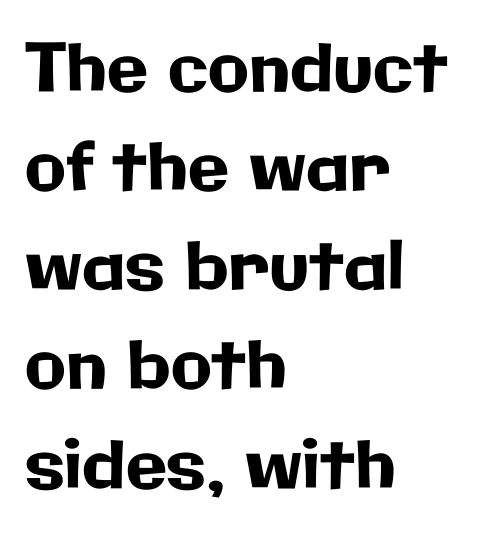
Q: Is the text italic (slanted)? A: No, it is upright.
Q: Is the typeface a serif or a sans-serif typeface? A: Sans-serif.
Q: Is the text underlined? A: No.
Q: How is the paragraph aligned? A: Left-aligned.
Q: Is the spacing between letters normal or unusually wide? A: Normal.
Q: Is the spacing between lines tight, normal or loose? A: Normal.
Q: Width (condensed, normal, or wide)? A: Normal.
Q: Stroke contrast? A: Low.
Q: x-height? A: Medium.
Q: Monospaced? A: No.
